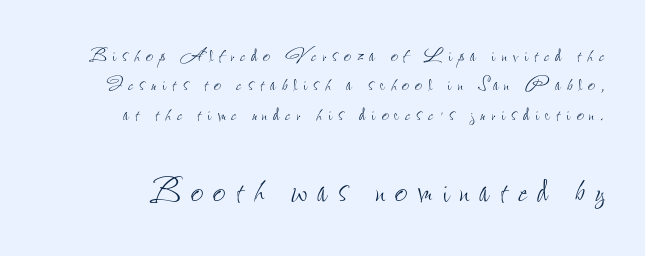
The image shows 44 px thin, condensed type; set line spacing 1.18x, unusually wide letter spacing (+0.24 em), not underlined; the second (bottom) block is 1.76x larger; low stroke contrast and a small x-height.
